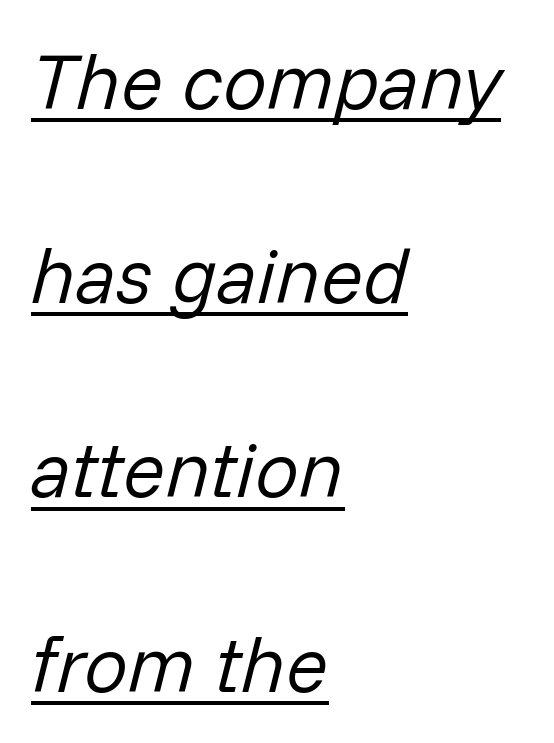
{"italic": "yes", "lean": "right", "slant_degrees": 14, "bold": "no", "weight": "regular", "width": "normal", "stroke_contrast": "low", "x_height": "medium", "monospaced": "no", "underline": "yes", "align": "left", "line_spacing": "loose", "line_spacing_ratio": 2.49, "letter_spacing": "normal", "letter_spacing_em": 0.0, "glyph_px": 78}
